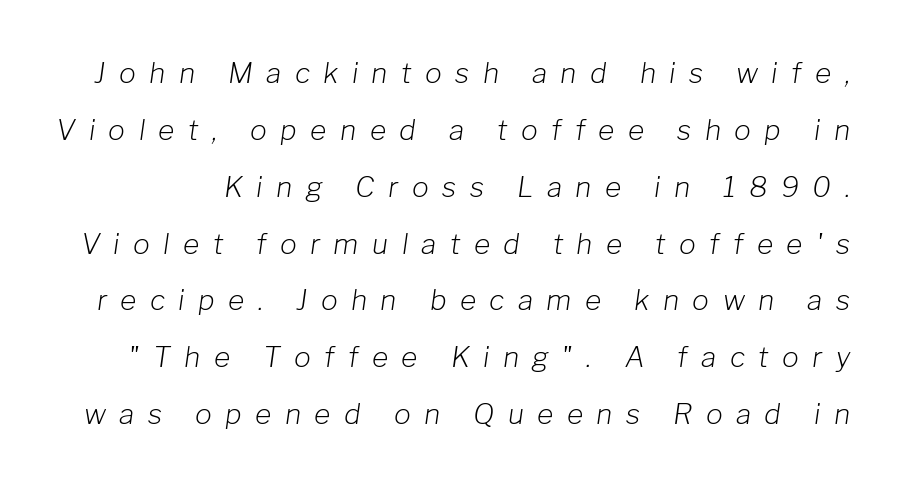
Q: Is the text bold? A: No.
Q: Is the text italic (slanted)? A: Yes, it leans right by about 8 degrees.
Q: Is the text underlined? A: No.
Q: Is the spacing between letters normal or unusually wide? A: Unusually wide.
Q: Is the spacing between lines tight, normal or loose? A: Loose.
Q: Width (condensed, normal, or wide)? A: Normal.
Q: Stroke contrast? A: Low.
Q: x-height? A: Medium.
Q: Monospaced? A: No.
